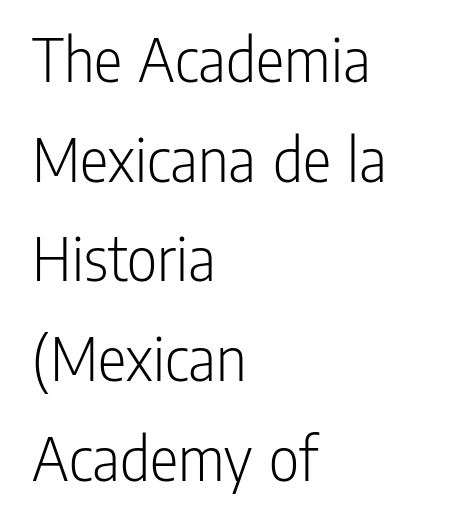
Q: Is the text bold? A: No.
Q: Is the text italic (slanted)? A: No, it is upright.
Q: Is the typeface a serif or a sans-serif typeface? A: Sans-serif.
Q: Is the text underlined? A: No.
Q: How is the paragraph aligned? A: Left-aligned.
Q: Is the spacing between letters normal or unusually wide? A: Normal.
Q: Is the spacing between lines tight, normal or loose? A: Normal.
Q: Width (condensed, normal, or wide)? A: Condensed.
Q: Stroke contrast? A: Low.
Q: x-height? A: Medium.
Q: Monospaced? A: No.
